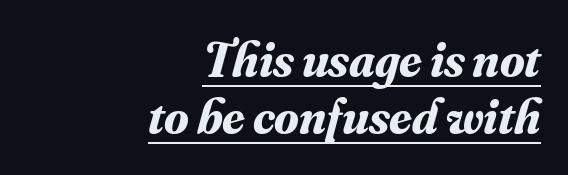
The rendering shows small feet on the letterforms — a serif design. Honestly, the letter spacing is just normal — you wouldn't notice it. The block of text is dense from top to bottom, with scant space between rows. This sample carries an underscore along the baseline area. Varying glyph widths throughout — classic text-font behaviour.
